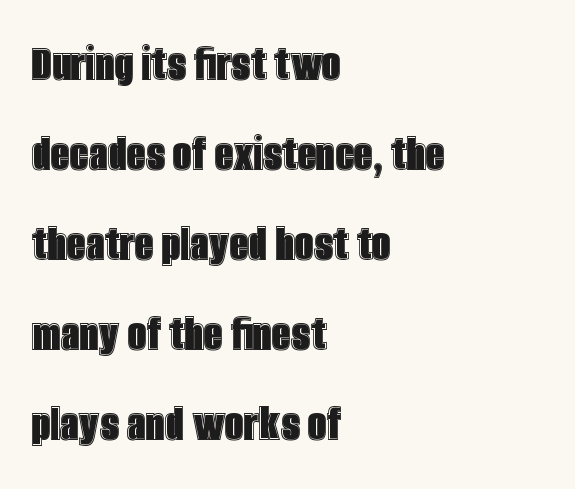
The image shows 53 px condensed type, upright; set left-aligned, normal line spacing (1.7x), normal letter spacing, not underlined; a large x-height.
